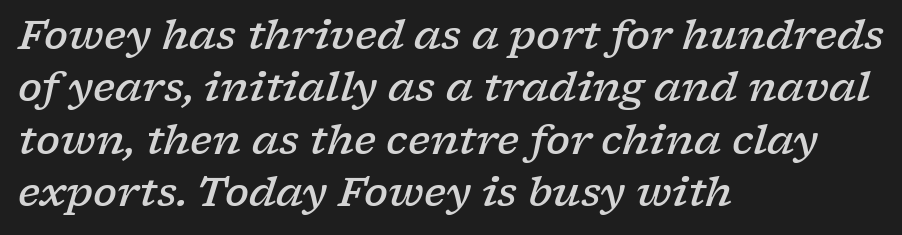
{"serif": "yes", "italic": "yes", "lean": "right", "slant_degrees": 17, "bold": "semi", "weight": "semibold", "width": "wide", "stroke_contrast": "low", "x_height": "medium", "monospaced": "no", "underline": "no", "align": "left", "line_spacing": "normal", "line_spacing_ratio": 1.31, "letter_spacing": "normal", "letter_spacing_em": 0.0, "glyph_px": 40}
